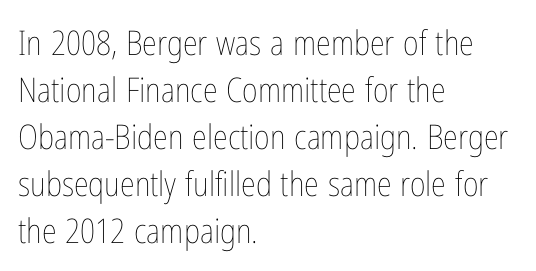
{"italic": "no", "bold": "no", "weight": "thin", "width": "condensed", "stroke_contrast": "low", "x_height": "medium", "monospaced": "no", "underline": "no", "align": "left", "line_spacing": "normal", "line_spacing_ratio": 1.38, "letter_spacing": "normal", "letter_spacing_em": 0.0, "glyph_px": 34}
